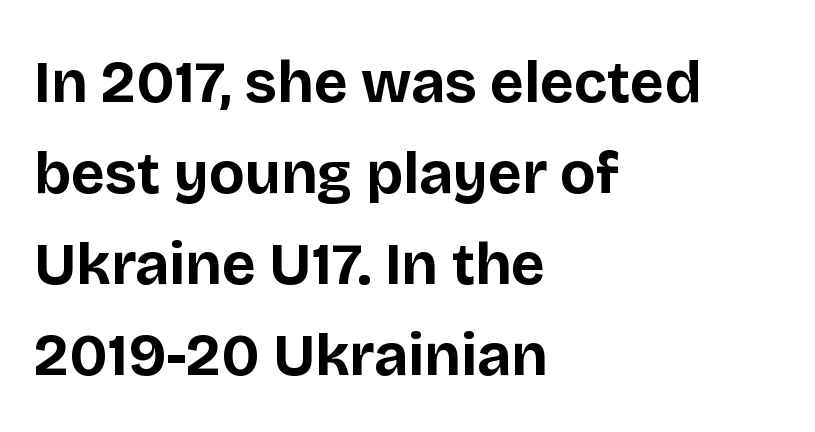
{"serif": "no", "italic": "no", "bold": "yes", "weight": "bold", "width": "normal", "stroke_contrast": "low", "x_height": "large", "monospaced": "no", "underline": "no", "align": "left", "line_spacing": "normal", "line_spacing_ratio": 1.54, "letter_spacing": "normal", "letter_spacing_em": 0.0, "glyph_px": 59}
